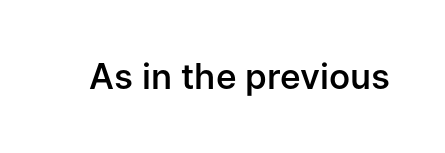
Q: Is the text bold? A: Semi-bold.
Q: Is the text italic (slanted)? A: No, it is upright.
Q: Is the typeface a serif or a sans-serif typeface? A: Sans-serif.
Q: Is the text underlined? A: No.
Q: Is the spacing between letters normal or unusually wide? A: Normal.
Q: Width (condensed, normal, or wide)? A: Normal.
Q: Stroke contrast? A: Low.
Q: x-height? A: Medium.
Q: Monospaced? A: No.
